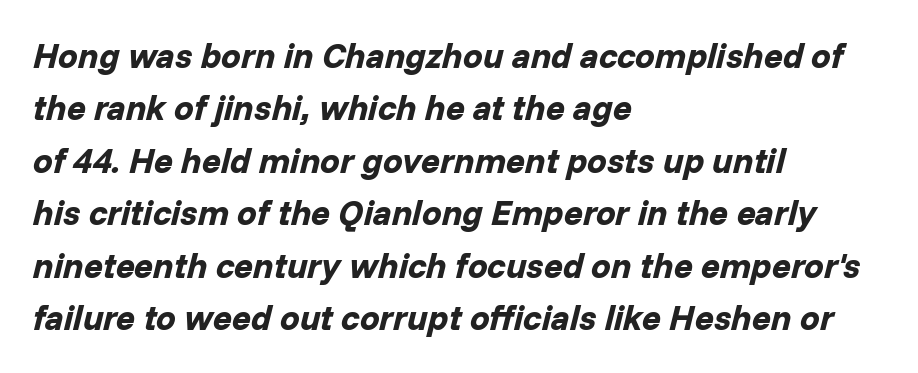
{"italic": "yes", "lean": "right", "slant_degrees": 14, "bold": "yes", "weight": "bold", "width": "normal", "stroke_contrast": "low", "x_height": "medium", "monospaced": "no", "underline": "no", "align": "left", "line_spacing": "normal", "line_spacing_ratio": 1.5, "letter_spacing": "normal", "letter_spacing_em": 0.0, "glyph_px": 35}
